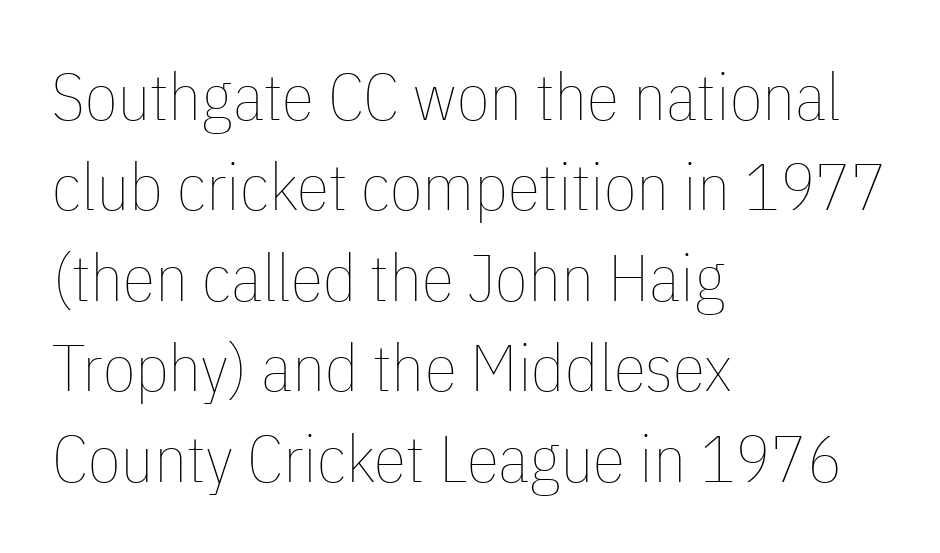
Compared with typical paragraphs, the rows here are spaced about the same. The baseline area is clear. The typesetter chose a ragged-right arrangement here. Ordinary non-slanted type is in use. On a weight scale, this lands at 450 or below.
